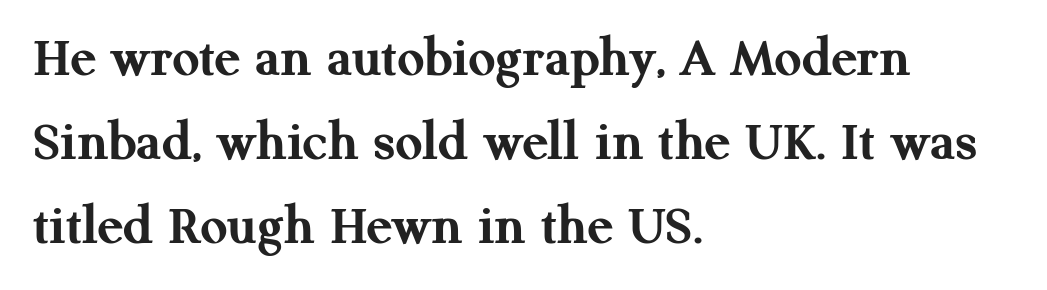
The space between consecutive lines is moderate. Teacher's note: observe the even left margin — that is flush-left alignment. Characters remain perfectly vertical along every line. You'd pick this weight for a headline — it's a proper bold.
